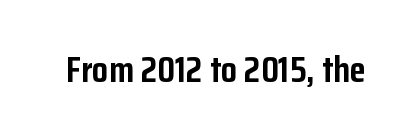
The image shows 37 px semibold, condensed sans-serif type, upright; set normal letter spacing, not underlined; low stroke contrast and a medium x-height.
